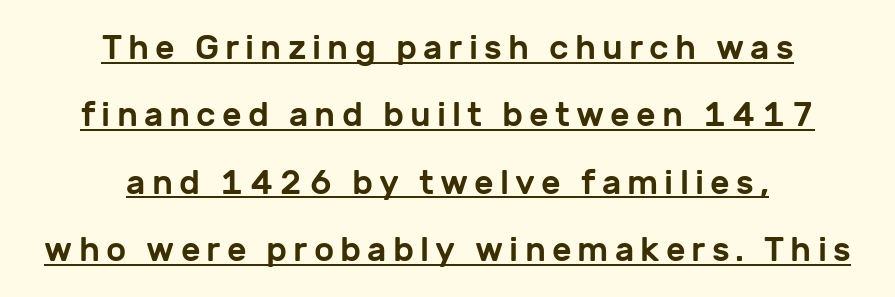
Here the designer chose a conventional face with non-uniform glyph widths. A typesetter would call this leading open, well beyond the default. The rendering positions every line midway between the sides. Examine the stroke ends and you'll find no serifs. The axis of the letterforms is exactly vertical. Underlined type.
